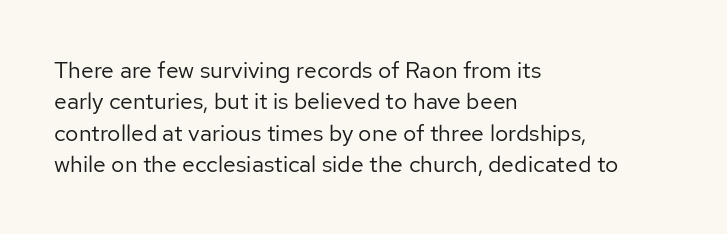
The image shows 23 px text type, upright; set left-aligned, normal line spacing (1.36x), normal letter spacing, not underlined.
